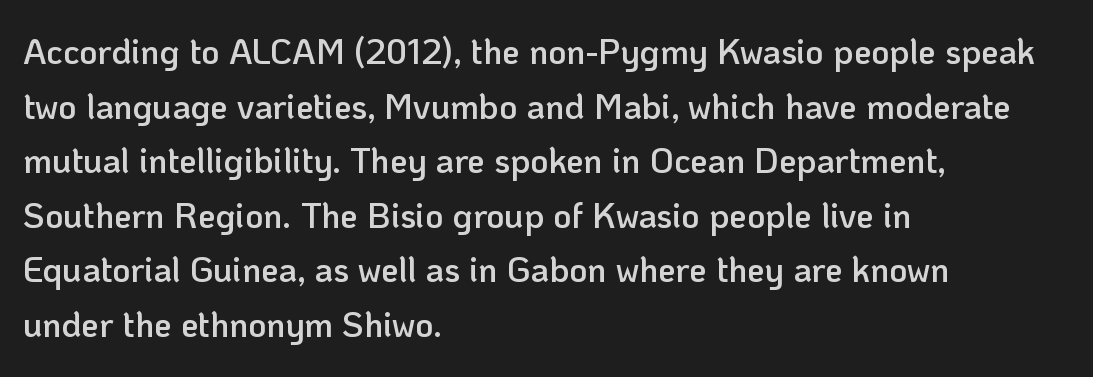
The image shows 35 px semibold sans-serif type, upright; set left-aligned, normal line spacing (1.56x), normal letter spacing, not underlined; low stroke contrast and a medium x-height.
